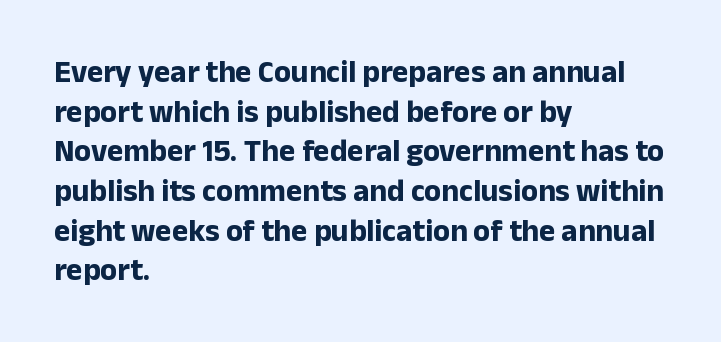
{"serif": "no", "italic": "no", "bold": "yes", "weight": "bold", "width": "normal", "stroke_contrast": "low", "x_height": "medium", "monospaced": "no", "underline": "no", "align": "left", "line_spacing": "normal", "line_spacing_ratio": 1.28, "letter_spacing": "normal", "letter_spacing_em": 0.0, "glyph_px": 31}
